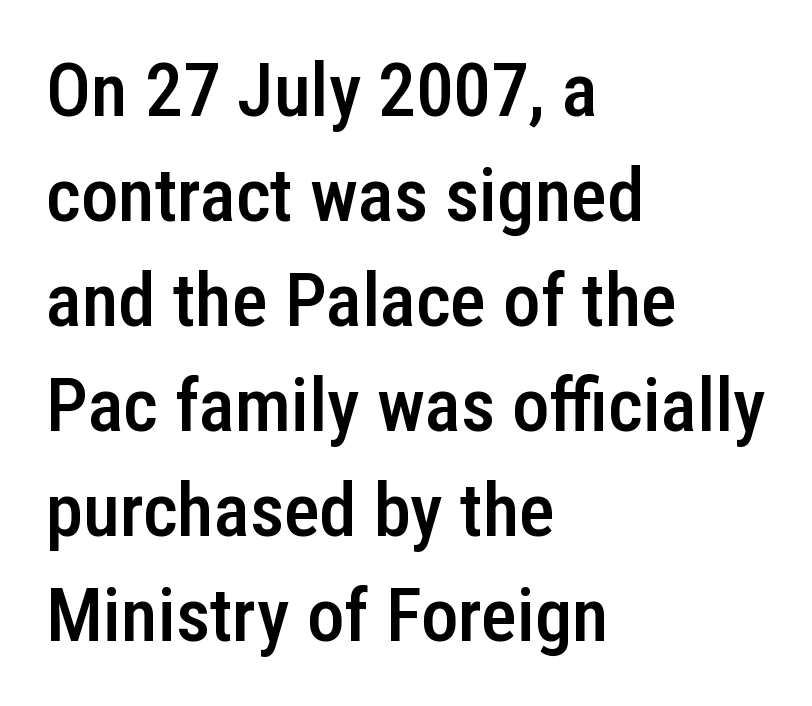
Q: Is the text bold? A: Semi-bold.
Q: Is the text italic (slanted)? A: No, it is upright.
Q: Is the typeface a serif or a sans-serif typeface? A: Sans-serif.
Q: Is the text underlined? A: No.
Q: How is the paragraph aligned? A: Left-aligned.
Q: Is the spacing between letters normal or unusually wide? A: Normal.
Q: Is the spacing between lines tight, normal or loose? A: Normal.
Q: Width (condensed, normal, or wide)? A: Condensed.
Q: Stroke contrast? A: Low.
Q: x-height? A: Medium.
Q: Monospaced? A: No.
